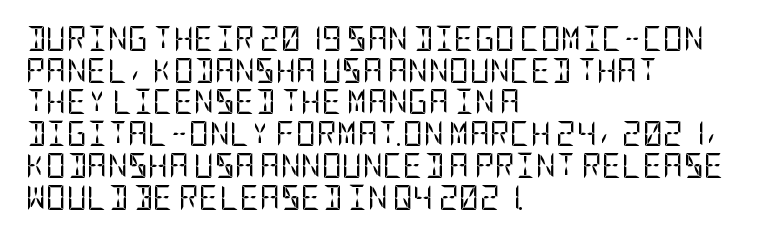
The image shows 25 px text type, upright; set left-aligned, normal line spacing (1.27x), normal letter spacing, not underlined.
